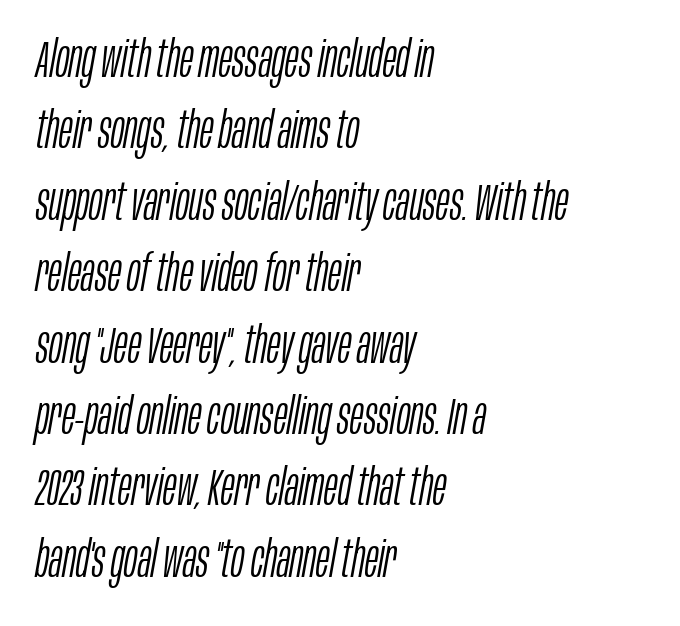
The image shows 51 px light, condensed type, italic (leaning right); set left-aligned, normal line spacing (1.4x), normal letter spacing, not underlined; low stroke contrast and a large x-height.
